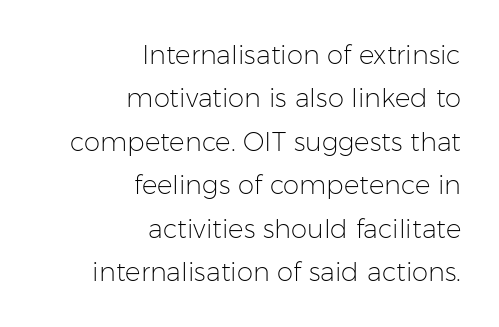
{"italic": "no", "bold": "no", "underline": "no", "align": "right", "line_spacing": "normal", "line_spacing_ratio": 1.67, "letter_spacing": "normal", "letter_spacing_em": 0.0, "glyph_px": 26}
